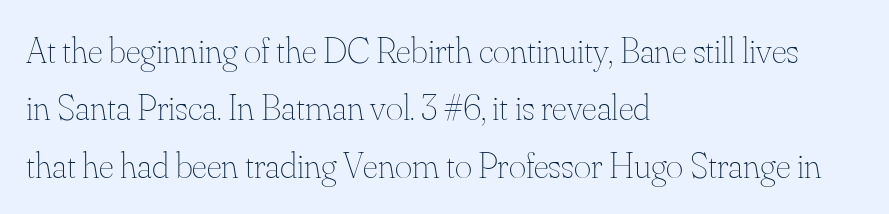
The image shows 37 px thin type, upright; set left-aligned, normal line spacing (1.55x), normal letter spacing, not underlined; medium stroke contrast and a small x-height.
